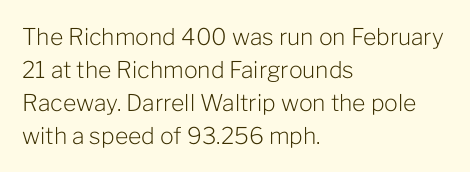
{"italic": "no", "bold": "no", "underline": "no", "align": "left", "line_spacing": "normal", "line_spacing_ratio": 1.43, "letter_spacing": "normal", "letter_spacing_em": 0.0, "glyph_px": 23}
